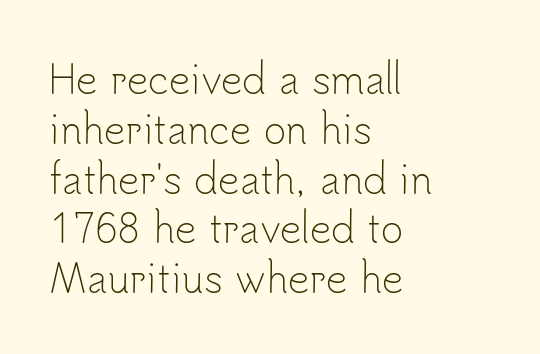
The axis of the letterforms is exactly vertical. A typesetter would call this proportional, since set widths differ per character. The passage is arranged the way most books set body copy — flush left. No word sits above an underline. Type style note: lacks serifs. This sample uses plain, unmodified letter spacing.
